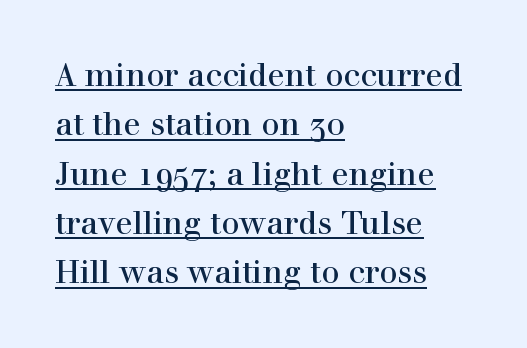
{"serif": "yes", "italic": "no", "width": "normal", "x_height": "medium", "monospaced": "no", "underline": "yes", "align": "left", "line_spacing": "normal", "line_spacing_ratio": 1.54, "letter_spacing": "normal", "letter_spacing_em": 0.0, "glyph_px": 32}
